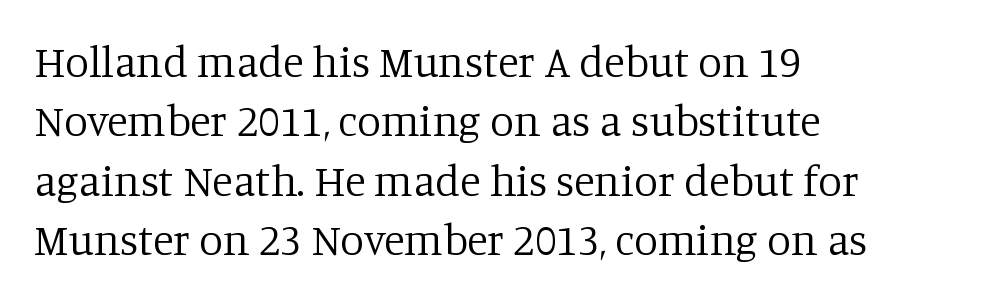
The image shows 43 px regular-weight serif type, upright; set left-aligned, normal line spacing (1.38x), normal letter spacing, not underlined; low stroke contrast and a large x-height.
